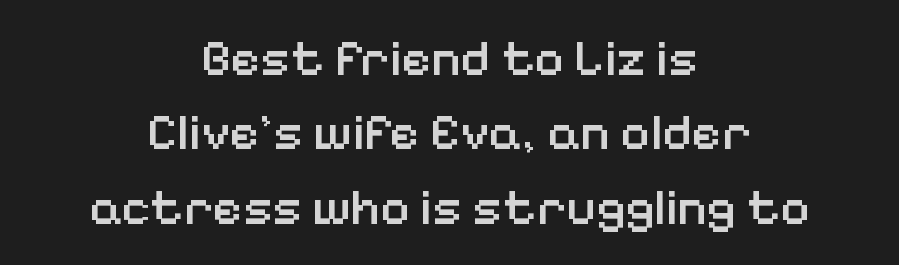
A sans-serif font was chosen for this passage. Every row of glyphs is offset so its center matches the block's center. Heft: intermediate — a semibold. The rendering uses a moderate line-height, typical for paragraphs. This is roman type, the default non-slanted kind. The area under the type is left untouched.
